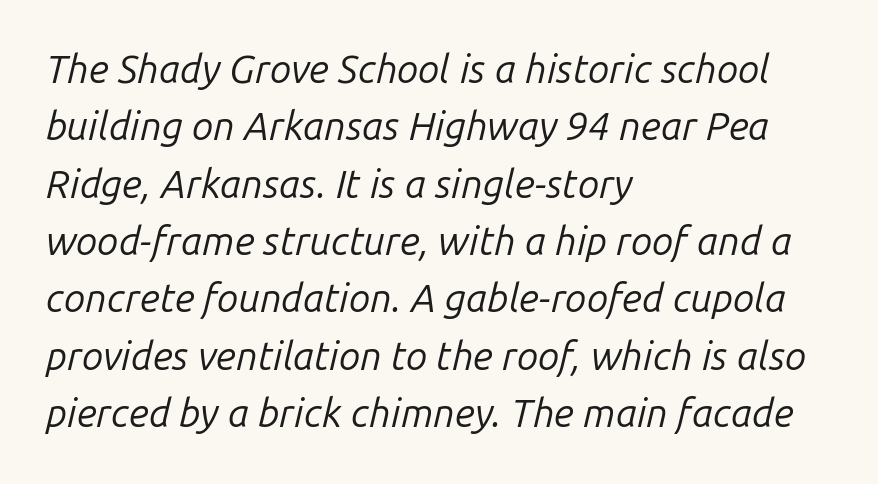
Underline: absent. In CSS terms this would be text-align: left. Here the designer chose a conventional face with non-uniform glyph widths. This is not heavy type; no bold has been used.
